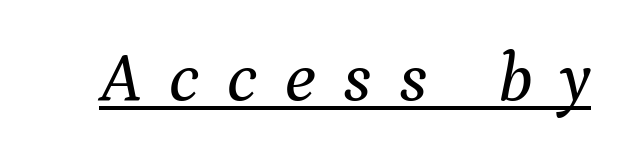
The image shows 69 px serif type, italic (leaning right); set unusually wide letter spacing (+0.4 em), underlined; medium stroke contrast and a medium x-height.
